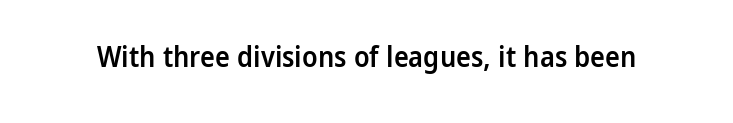
A bit beefed up — I'd call it semibold rather than bold. Look at the tracking — it's just the regular setting, nothing added. The space beneath each line is pristine and unruled. Varying glyph widths throughout — classic text-font behaviour. Typographically, this falls in the sans-serif category.
